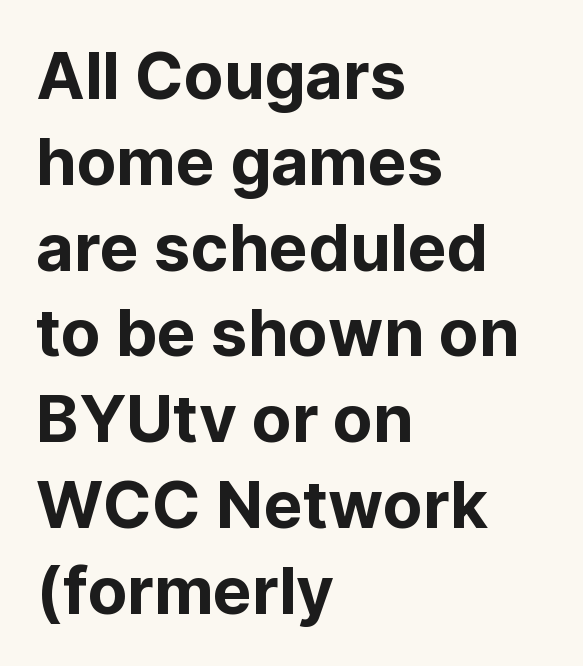
Q: Is the text italic (slanted)? A: No, it is upright.
Q: Is the typeface a serif or a sans-serif typeface? A: Sans-serif.
Q: Is the text underlined? A: No.
Q: How is the paragraph aligned? A: Left-aligned.
Q: Is the spacing between letters normal or unusually wide? A: Normal.
Q: Is the spacing between lines tight, normal or loose? A: Normal.
Q: Width (condensed, normal, or wide)? A: Normal.
Q: Stroke contrast? A: Low.
Q: x-height? A: Medium.
Q: Monospaced? A: No.
